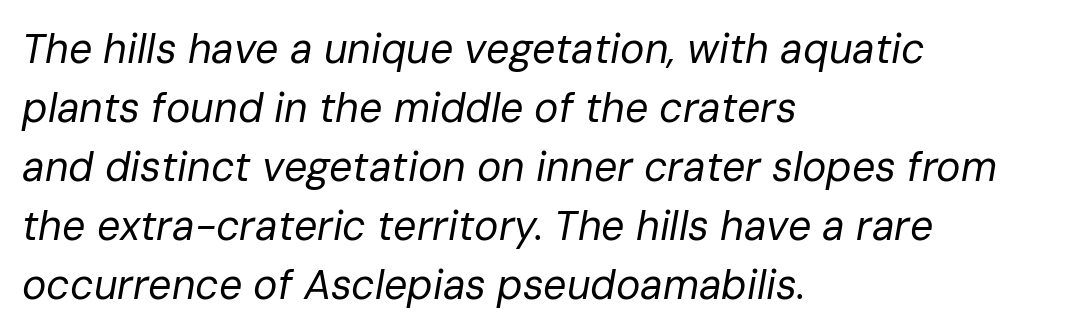
Q: Is the text bold? A: No.
Q: Is the text italic (slanted)? A: Yes, it leans right by about 10 degrees.
Q: Is the text underlined? A: No.
Q: How is the paragraph aligned? A: Left-aligned.
Q: Is the spacing between letters normal or unusually wide? A: Normal.
Q: Is the spacing between lines tight, normal or loose? A: Normal.
Q: Width (condensed, normal, or wide)? A: Normal.
Q: Stroke contrast? A: Low.
Q: x-height? A: Medium.
Q: Monospaced? A: No.
